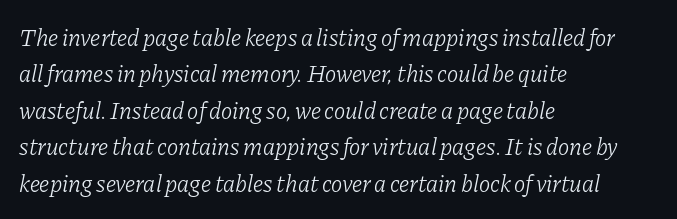
The image shows 24 px text type, italic (leaning right); set left-aligned, normal line spacing (1.52x), normal letter spacing, not underlined.
